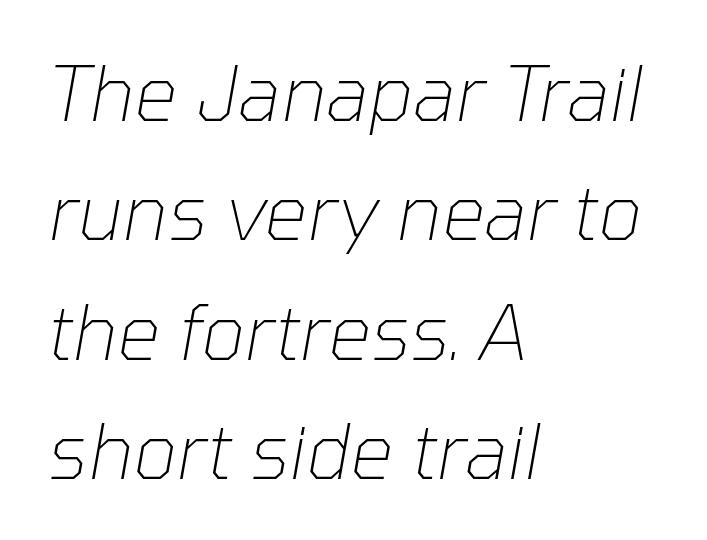
The typeface has the unassuming heft of standard copy or less. The block of text has a typical density, with ordinary space between rows. Rule under the text: the space is simply empty. Is the letter spacing exaggerated? No — it looks like the ordinary default. Style check: oblique.
